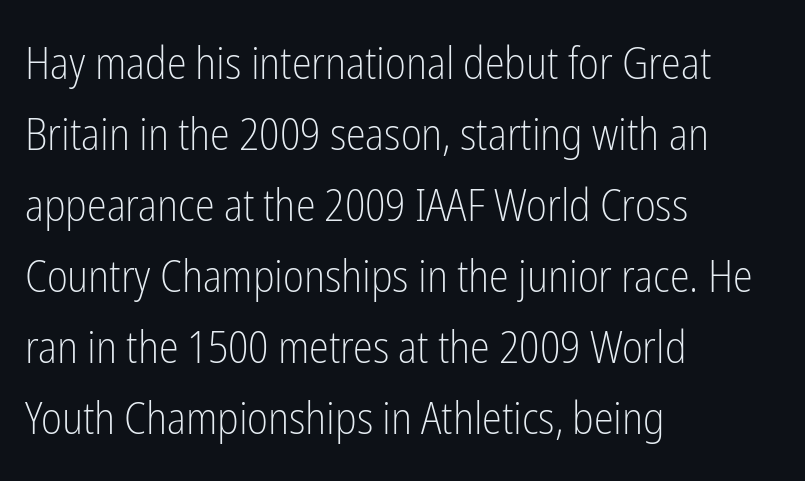
Q: Is the text bold? A: No.
Q: Is the text italic (slanted)? A: No, it is upright.
Q: Is the typeface a serif or a sans-serif typeface? A: Sans-serif.
Q: Is the text underlined? A: No.
Q: How is the paragraph aligned? A: Left-aligned.
Q: Is the spacing between letters normal or unusually wide? A: Normal.
Q: Is the spacing between lines tight, normal or loose? A: Normal.
Q: Width (condensed, normal, or wide)? A: Condensed.
Q: Stroke contrast? A: Low.
Q: x-height? A: Medium.
Q: Monospaced? A: No.
